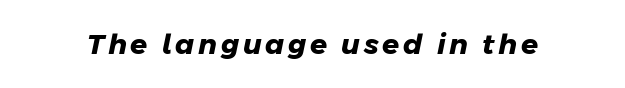
The image shows 28 px heavy sans-serif type; set not underlined; low stroke contrast and a medium x-height.
